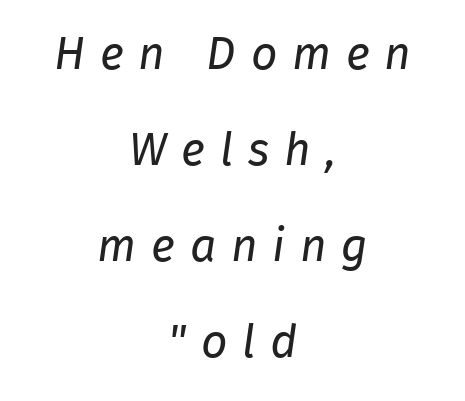
{"italic": "yes", "lean": "right", "slant_degrees": 8, "bold": "no", "weight": "regular", "width": "normal", "stroke_contrast": "low", "x_height": "medium", "monospaced": "no", "underline": "no", "align": "center", "line_spacing": "loose", "line_spacing_ratio": 2.09, "letter_spacing": "wide", "letter_spacing_em": 0.32, "glyph_px": 46}
